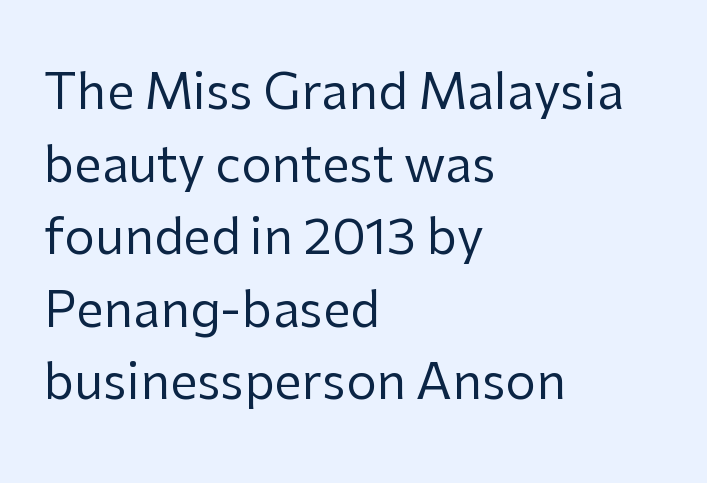
The image shows 49 px regular-weight sans-serif type, upright; set left-aligned, normal line spacing (1.48x), normal letter spacing, not underlined; low stroke contrast and a medium x-height.
